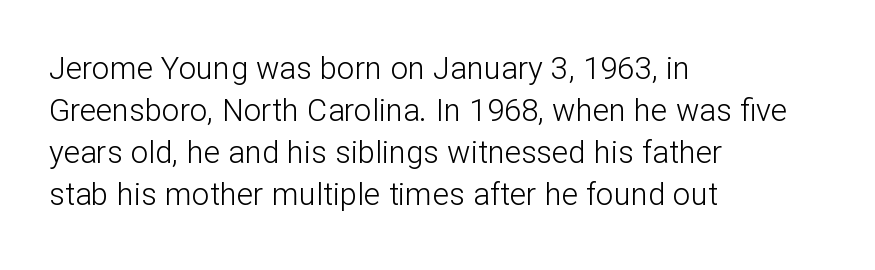
{"serif": "no", "italic": "no", "bold": "no", "weight": "light", "width": "normal", "stroke_contrast": "low", "x_height": "medium", "monospaced": "no", "underline": "no", "align": "left", "line_spacing": "normal", "line_spacing_ratio": 1.36, "letter_spacing": "normal", "letter_spacing_em": 0.0, "glyph_px": 31}
